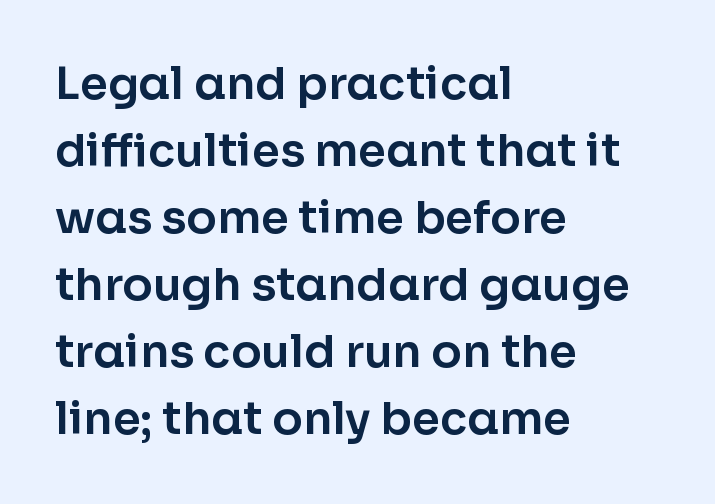
{"serif": "no", "italic": "no", "width": "normal", "stroke_contrast": "low", "x_height": "medium", "monospaced": "no", "underline": "no", "align": "left", "line_spacing": "normal", "line_spacing_ratio": 1.49, "letter_spacing": "normal", "letter_spacing_em": 0.0, "glyph_px": 45}
